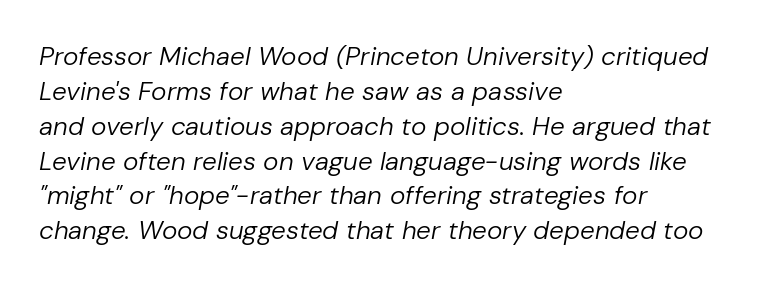
The image shows 26 px text type, italic (leaning right); set left-aligned, normal line spacing (1.34x), normal letter spacing, not underlined.
